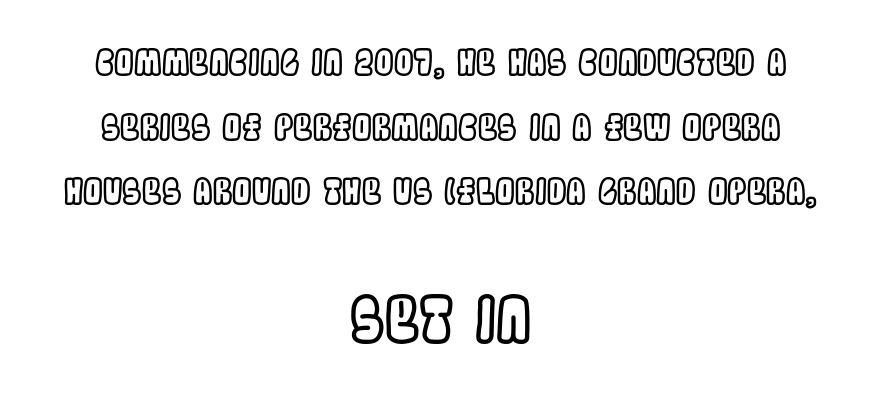
The image shows 62 px condensed type, upright; set centered, line spacing 1.85x, normal letter spacing, not underlined; the second (bottom) block is 1.77x larger; a large x-height.
